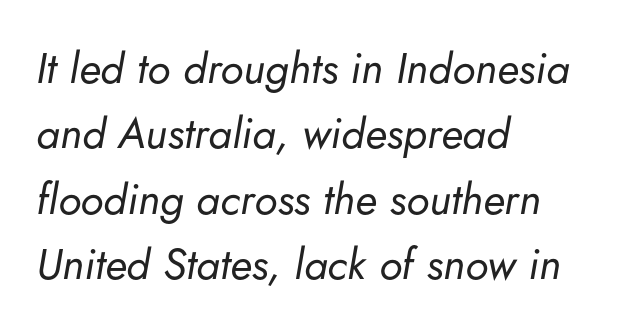
{"italic": "yes", "lean": "right", "slant_degrees": 5, "bold": "no", "weight": "regular", "width": "normal", "stroke_contrast": "low", "x_height": "small", "monospaced": "no", "underline": "no", "align": "left", "line_spacing": "normal", "line_spacing_ratio": 1.52, "letter_spacing": "normal", "letter_spacing_em": 0.0, "glyph_px": 43}
